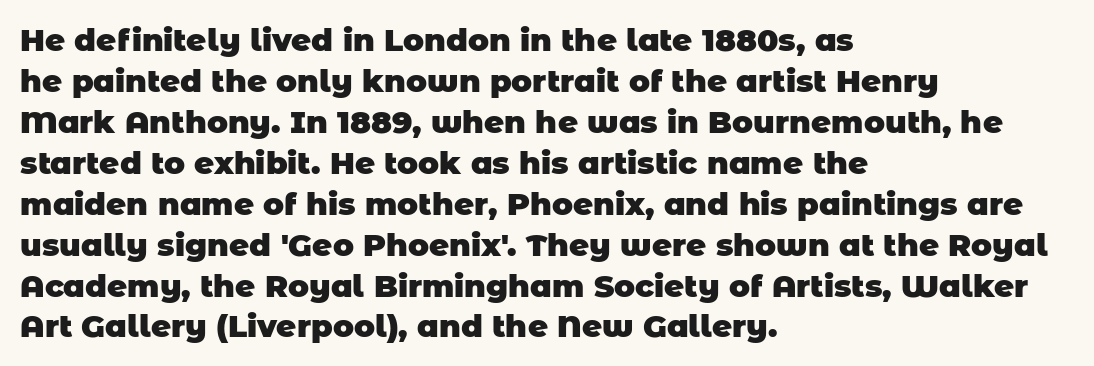
The image shows 31 px heavy sans-serif type; set left-aligned, normal line spacing (1.32x), normal letter spacing, not underlined; low stroke contrast and a large x-height.
